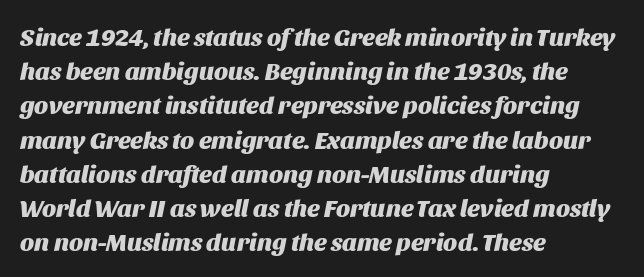
Q: Is the text bold? A: Yes.
Q: Is the text italic (slanted)? A: Yes, it leans right by about 11 degrees.
Q: Is the text underlined? A: No.
Q: How is the paragraph aligned? A: Left-aligned.
Q: Is the spacing between letters normal or unusually wide? A: Normal.
Q: Is the spacing between lines tight, normal or loose? A: Normal.
